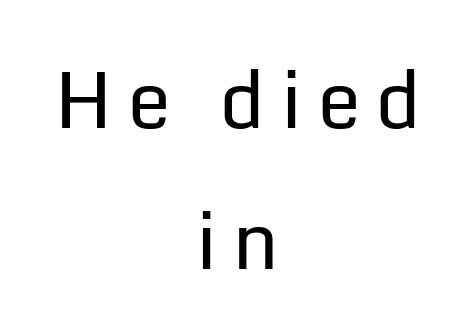
{"serif": "no", "italic": "no", "bold": "no", "weight": "regular", "width": "normal", "stroke_contrast": "low", "x_height": "medium", "monospaced": "no", "underline": "no", "align": "center", "line_spacing_ratio": 1.78, "glyph_px": 79}
